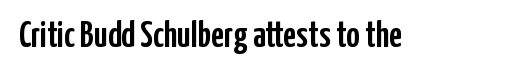
{"serif": "no", "italic": "no", "width": "condensed", "stroke_contrast": "low", "x_height": "medium", "monospaced": "no", "underline": "no", "letter_spacing": "normal", "letter_spacing_em": 0.0, "glyph_px": 37}
